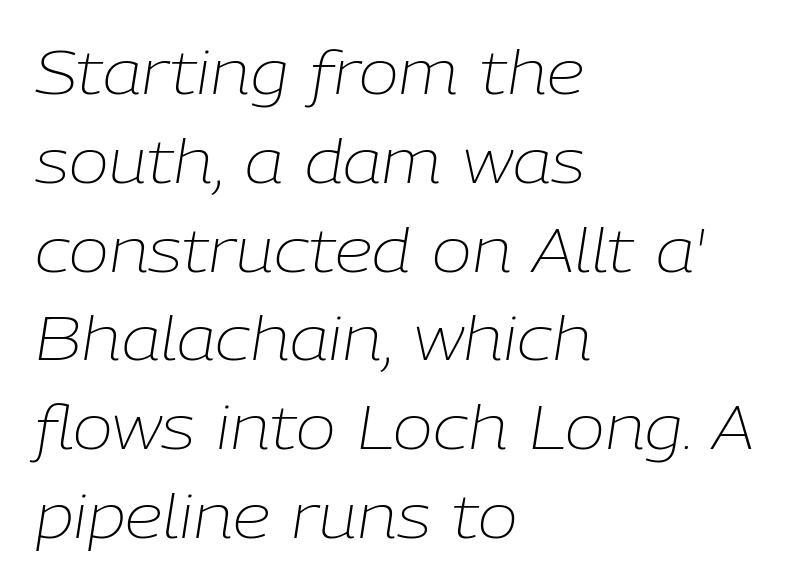
The image shows 60 px light type, italic (leaning right); set left-aligned, normal line spacing (1.48x), normal letter spacing, not underlined; low stroke contrast and a medium x-height.
